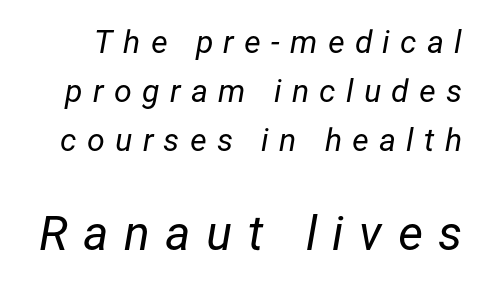
Q: Is the text bold? A: No.
Q: Is the text italic (slanted)? A: Yes, it leans right by about 12 degrees.
Q: Is the text underlined? A: No.
Q: Is the spacing between letters normal or unusually wide? A: Unusually wide.
Q: Is the spacing between lines tight, normal or loose? A: Normal.
Q: Which block of text is set in a larger size, the first (top) or the second (bottom)? A: The second (bottom) one.
Q: Width (condensed, normal, or wide)? A: Normal.
Q: Stroke contrast? A: Low.
Q: x-height? A: Medium.
Q: Monospaced? A: No.
